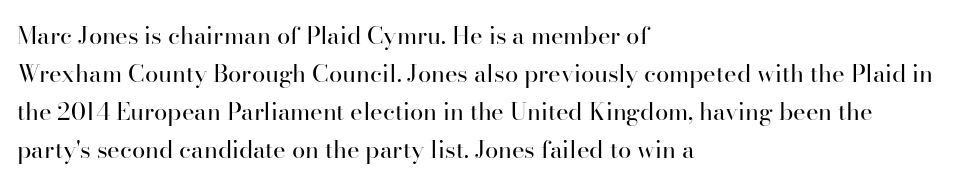
Q: Is the text bold? A: No.
Q: Is the text italic (slanted)? A: No, it is upright.
Q: Is the text underlined? A: No.
Q: How is the paragraph aligned? A: Left-aligned.
Q: Is the spacing between letters normal or unusually wide? A: Normal.
Q: Is the spacing between lines tight, normal or loose? A: Normal.
